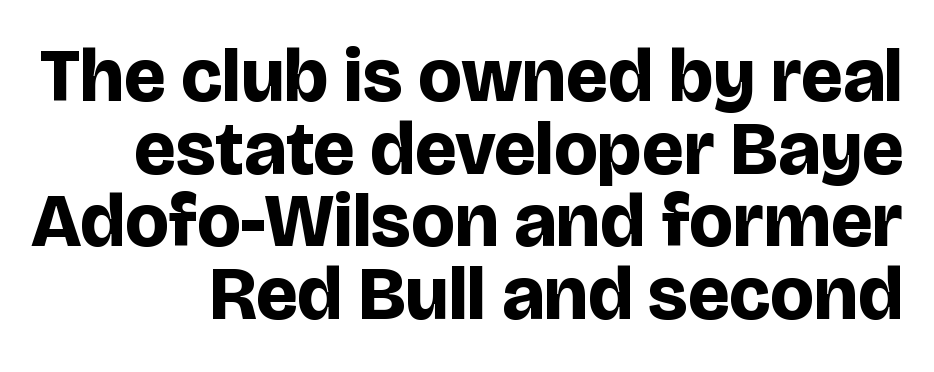
Tall strokes in this sample are plumb rather than angled. This sample uses a sans-serif face. This sample is right-justified, so line beginnings fall wherever the words allow. These lines huddle together more closely than default settings would place them.
